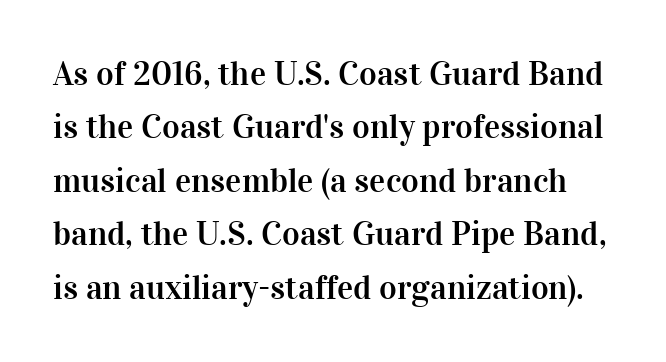
The image shows 34 px serif type, upright; set normal line spacing (1.57x), normal letter spacing, not underlined; high stroke contrast and a medium x-height.
